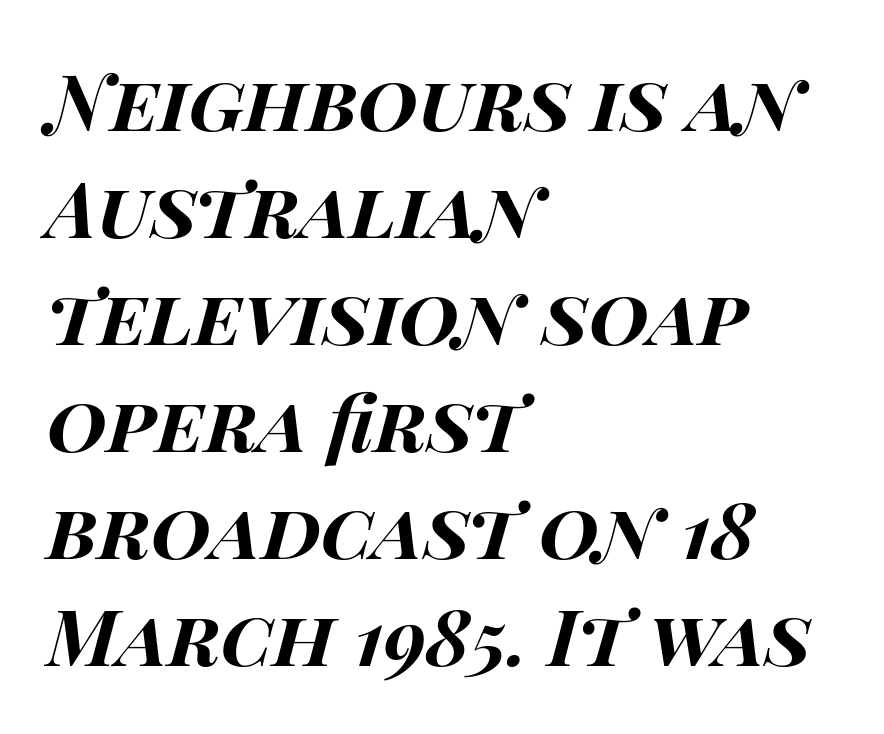
{"italic": "yes", "lean": "right", "slant_degrees": 14, "bold": "yes", "weight": "bold", "width": "wide", "stroke_contrast": "high", "x_height": "large", "monospaced": "no", "underline": "no", "align": "left", "line_spacing": "normal", "line_spacing_ratio": 1.39, "letter_spacing": "normal", "letter_spacing_em": 0.0, "glyph_px": 77}
